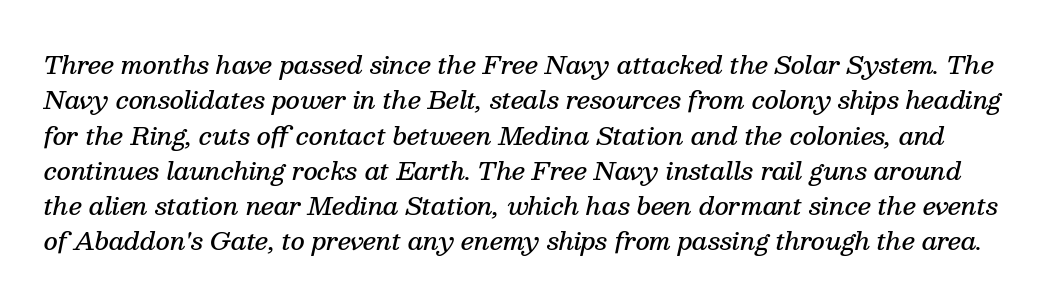
Students, this is semibold: more ink than regular, less than bold. This rendering features lettering with no underline. Honestly, the row spacing looks completely unremarkable. It's the slanting kind of type. Students, note that the glyphs here touch the page at normal intervals.
